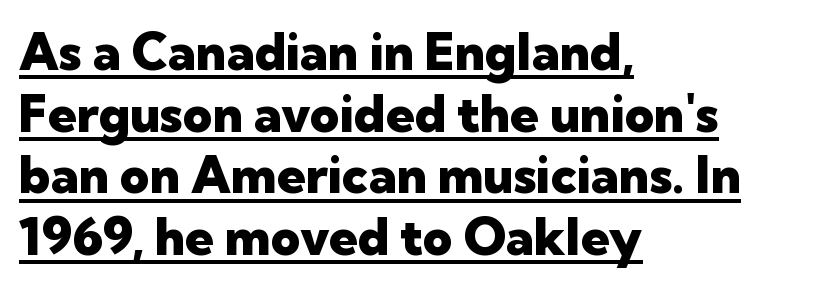
{"serif": "no", "italic": "no", "bold": "yes", "weight": "heavy", "width": "normal", "stroke_contrast": "low", "x_height": "medium", "monospaced": "no", "underline": "yes", "align": "left", "line_spacing_ratio": 1.21, "letter_spacing": "normal", "letter_spacing_em": 0.0, "glyph_px": 51}
